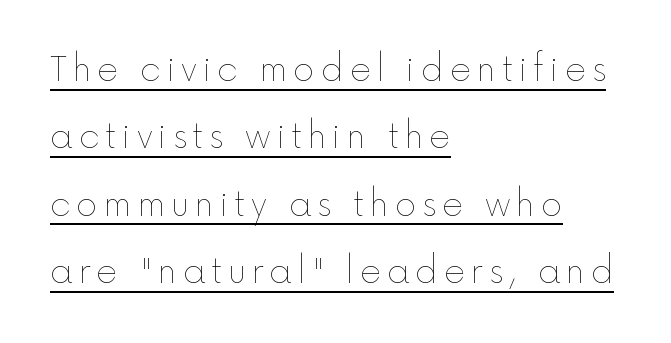
{"italic": "no", "bold": "no", "weight": "thin", "width": "normal", "x_height": "medium", "monospaced": "no", "underline": "yes", "align": "left", "line_spacing": "loose", "line_spacing_ratio": 2.04, "glyph_px": 33}
